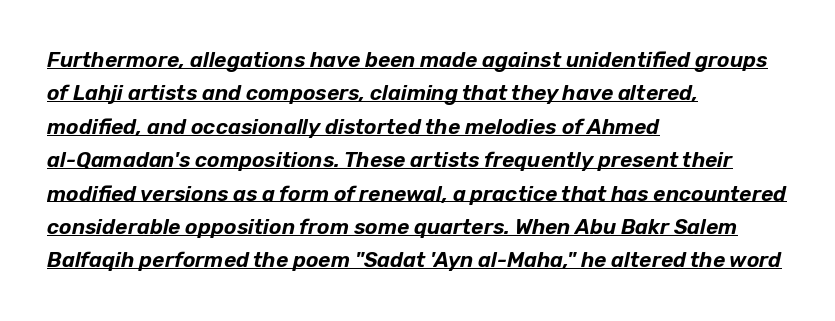
The face used here has a pronounced slope to its letters. The lines sit at an ordinary, default distance from one another. The sample's only ornament is a line tracing under the words. Layout note: lines flush left.
